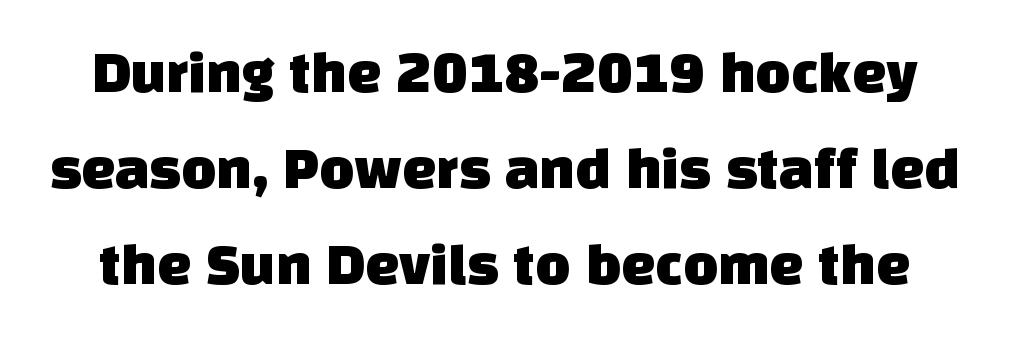
Q: Is the typeface a serif or a sans-serif typeface? A: Sans-serif.
Q: Is the text underlined? A: No.
Q: Is the spacing between letters normal or unusually wide? A: Normal.
Q: Is the spacing between lines tight, normal or loose? A: Normal.
Q: Width (condensed, normal, or wide)? A: Normal.
Q: Stroke contrast? A: Low.
Q: x-height? A: Large.
Q: Monospaced? A: No.
